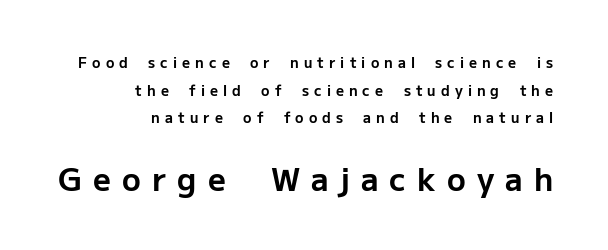
{"serif": "no", "italic": "no", "bold": "yes", "weight": "bold", "width": "normal", "stroke_contrast": "low", "x_height": "medium", "monospaced": "no", "underline": "no", "align": "right", "line_spacing": "loose", "line_spacing_ratio": 1.97, "letter_spacing": "wide", "letter_spacing_em": 0.36, "larger_block": "second", "size_ratio": 2.21, "glyph_px": 31}
